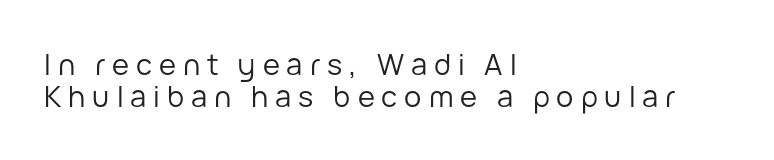
Q: Is the text bold? A: No.
Q: Is the text italic (slanted)? A: No, it is upright.
Q: Is the typeface a serif or a sans-serif typeface? A: Sans-serif.
Q: Is the text underlined? A: No.
Q: How is the paragraph aligned? A: Left-aligned.
Q: Is the spacing between letters normal or unusually wide? A: Unusually wide.
Q: Is the spacing between lines tight, normal or loose? A: Tight.
Q: Width (condensed, normal, or wide)? A: Normal.
Q: Stroke contrast? A: Low.
Q: x-height? A: Medium.
Q: Monospaced? A: No.
